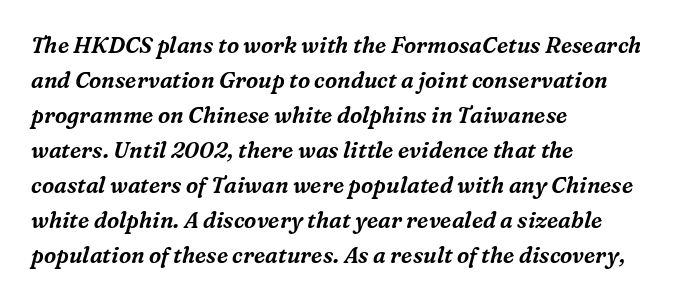
Q: Is the text italic (slanted)? A: Yes, it leans right by about 16 degrees.
Q: Is the text underlined? A: No.
Q: How is the paragraph aligned? A: Left-aligned.
Q: Is the spacing between letters normal or unusually wide? A: Normal.
Q: Is the spacing between lines tight, normal or loose? A: Normal.
